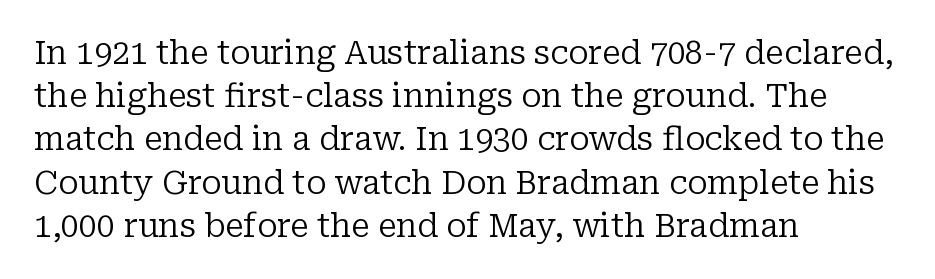
Q: Is the text bold? A: No.
Q: Is the text italic (slanted)? A: No, it is upright.
Q: Is the typeface a serif or a sans-serif typeface? A: Serif.
Q: Is the text underlined? A: No.
Q: How is the paragraph aligned? A: Left-aligned.
Q: Is the spacing between letters normal or unusually wide? A: Normal.
Q: Is the spacing between lines tight, normal or loose? A: Normal.
Q: Width (condensed, normal, or wide)? A: Normal.
Q: Stroke contrast? A: Low.
Q: x-height? A: Medium.
Q: Monospaced? A: No.
